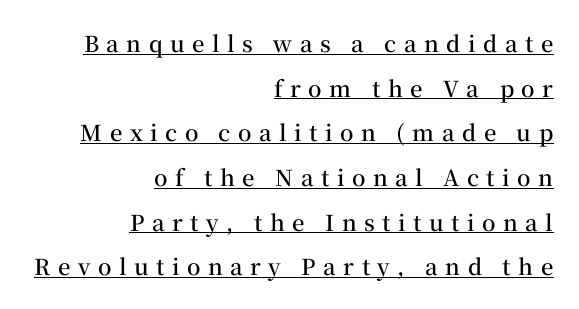
Q: Is the text bold? A: Semi-bold.
Q: Is the text italic (slanted)? A: No, it is upright.
Q: Is the text underlined? A: Yes.
Q: How is the paragraph aligned? A: Right-aligned.
Q: Is the spacing between letters normal or unusually wide? A: Unusually wide.
Q: Is the spacing between lines tight, normal or loose? A: Loose.
